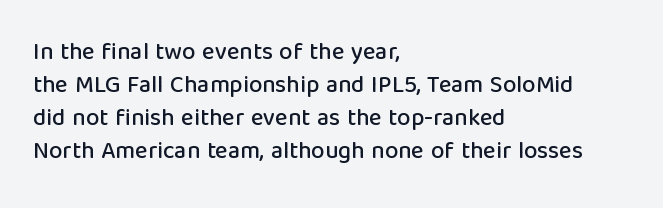
Q: Is the text italic (slanted)? A: No, it is upright.
Q: Is the text underlined? A: No.
Q: How is the paragraph aligned? A: Left-aligned.
Q: Is the spacing between letters normal or unusually wide? A: Normal.
Q: Is the spacing between lines tight, normal or loose? A: Normal.
